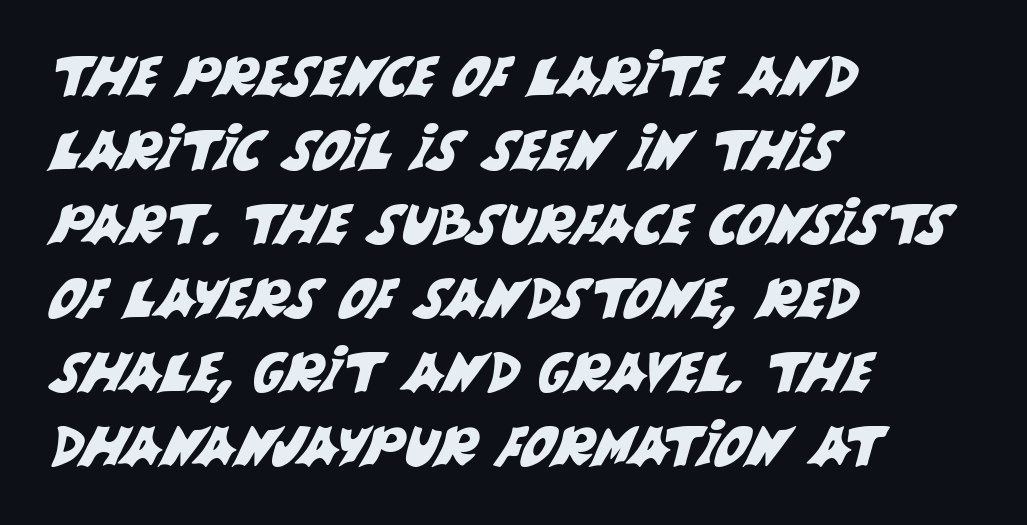
The image shows 54 px sans-serif type; set left-aligned, normal line spacing (1.37x), normal letter spacing, not underlined; medium stroke contrast and a large x-height.
